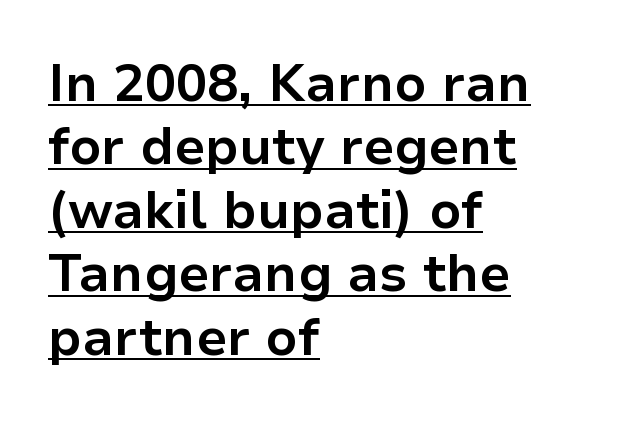
Q: Is the text bold? A: Yes.
Q: Is the text italic (slanted)? A: No, it is upright.
Q: Is the typeface a serif or a sans-serif typeface? A: Sans-serif.
Q: Is the text underlined? A: Yes.
Q: How is the paragraph aligned? A: Left-aligned.
Q: Is the spacing between letters normal or unusually wide? A: Normal.
Q: Width (condensed, normal, or wide)? A: Normal.
Q: Stroke contrast? A: Low.
Q: x-height? A: Medium.
Q: Monospaced? A: No.
